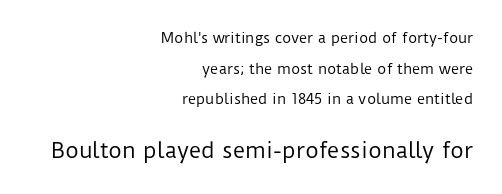
The block of text is sparse from top to bottom, with ample space between rows. The area under the type is left untouched. The letterforms sit shoulder to shoulder at normal distance. Line ends are locked; line starts wander. This is not heavy type; no bold has been used.
